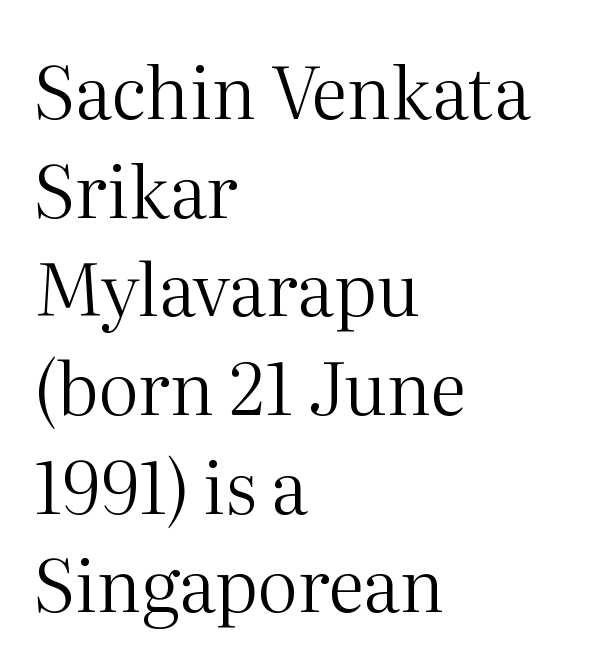
{"serif": "yes", "italic": "no", "bold": "no", "weight": "regular", "width": "normal", "stroke_contrast": "medium", "x_height": "medium", "monospaced": "no", "underline": "no", "align": "left", "line_spacing": "normal", "line_spacing_ratio": 1.37, "letter_spacing": "normal", "letter_spacing_em": 0.0, "glyph_px": 72}
